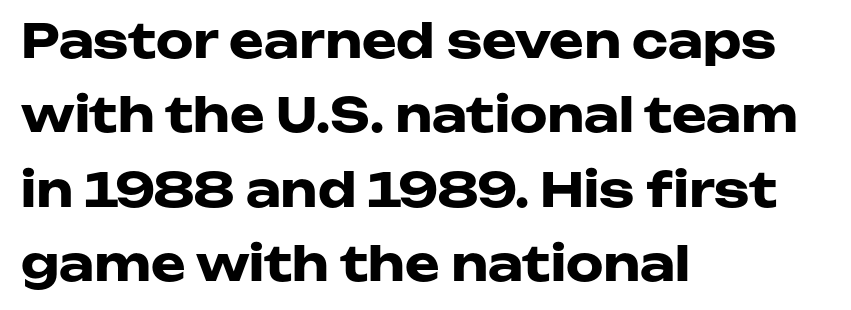
The letterforms sit shoulder to shoulder at normal distance. It's the straight-up-and-down kind of type. Alignment: flush left. This is sans-serif lettering, the kind often seen on screens and signage. The letters are bold, with thick, heavy strokes.
